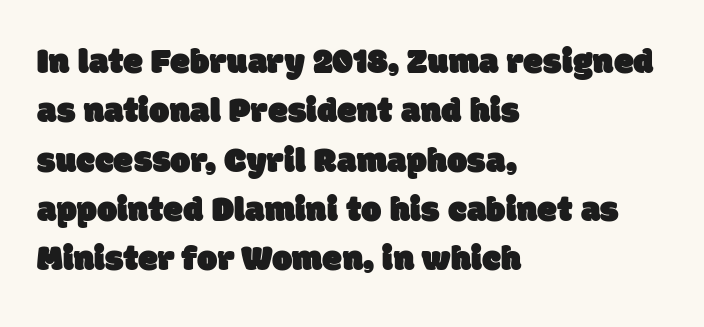
Think of a printed novel: that variable character pitch is what you see here. This sample keeps an unexceptional amount of space between lines. This rendering employs a face without finishing strokes, i.e., a sans-serif. Glance below the letters and you will spot only blank space.
